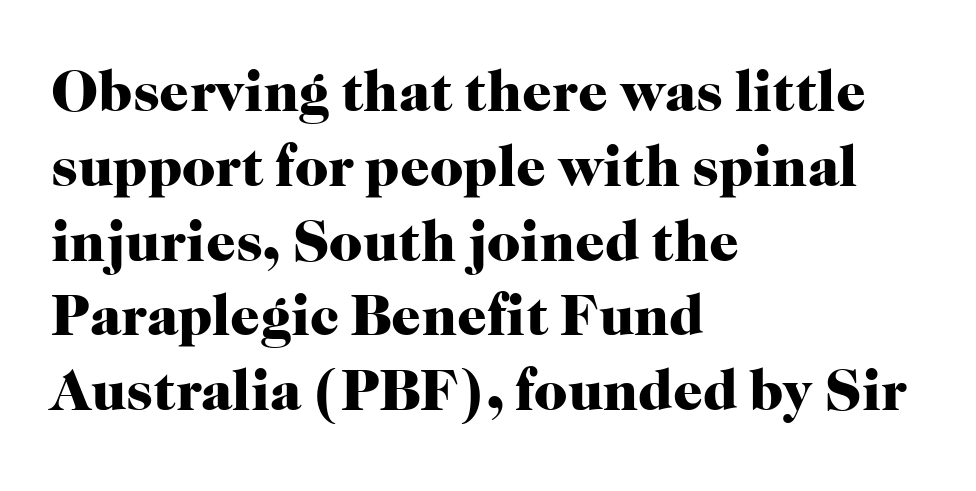
Beneath every word, the page is bare. Quick note: not italic, upright. You'd pick this weight for a headline — it's a proper bold. Honestly, the row spacing looks completely unremarkable.
